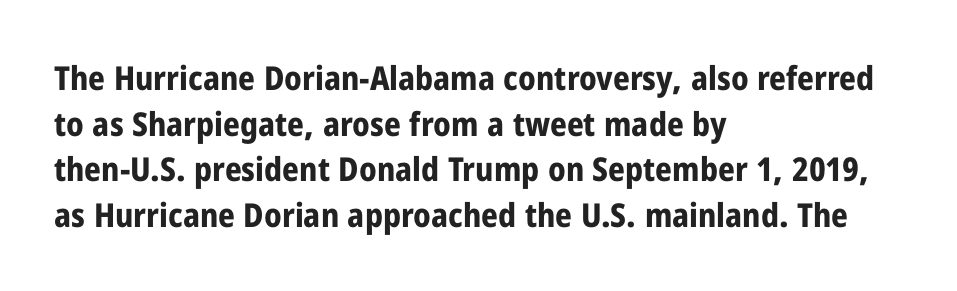
The image shows 33 px bold, condensed sans-serif type, upright; set left-aligned, normal line spacing (1.38x), normal letter spacing, not underlined; low stroke contrast and a medium x-height.
